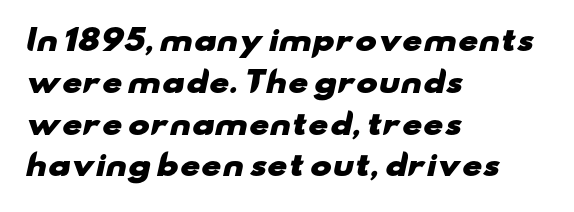
Visually the block forms a straight wall on the left and a jagged coastline on the right. These lines are rendered in a variable-pitch font. The foot of each line stays bare and open. These lines carry a lot of weight — the face is fully bold. Regular leading.
